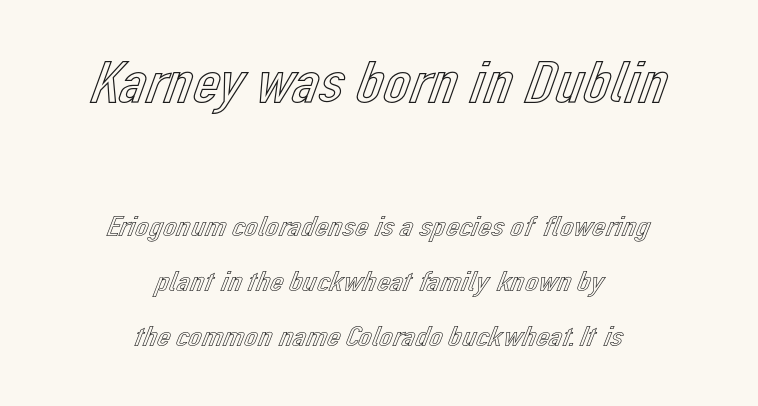
Q: Is the text italic (slanted)? A: Yes.
Q: Is the text underlined? A: No.
Q: How is the paragraph aligned? A: Centered.
Q: Is the spacing between letters normal or unusually wide? A: Normal.
Q: Which block of text is set in a larger size, the first (top) or the second (bottom)? A: The first (top) one.
Q: Width (condensed, normal, or wide)? A: Normal.
Q: x-height? A: Medium.
Q: Monospaced? A: No.
